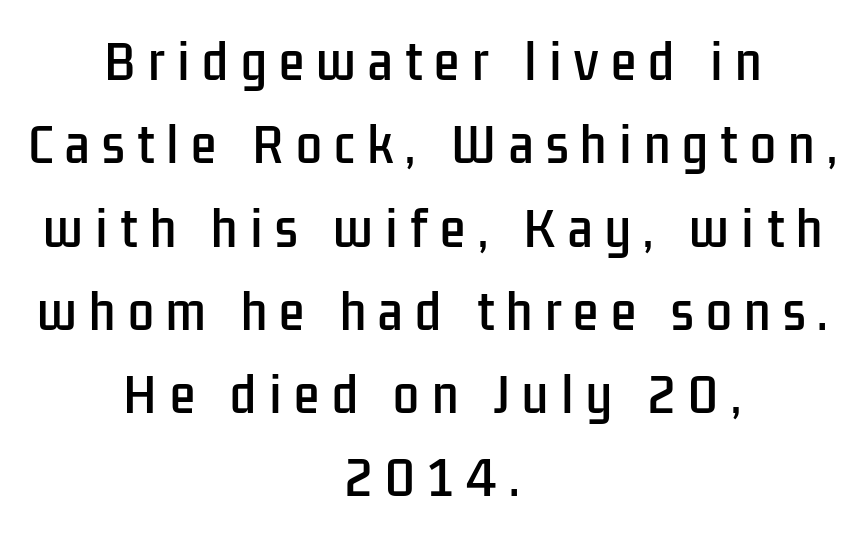
{"serif": "no", "italic": "no", "width": "condensed", "stroke_contrast": "low", "x_height": "medium", "monospaced": "no", "underline": "no", "align": "center", "line_spacing_ratio": 1.81, "letter_spacing": "wide", "letter_spacing_em": 0.27, "glyph_px": 46}
